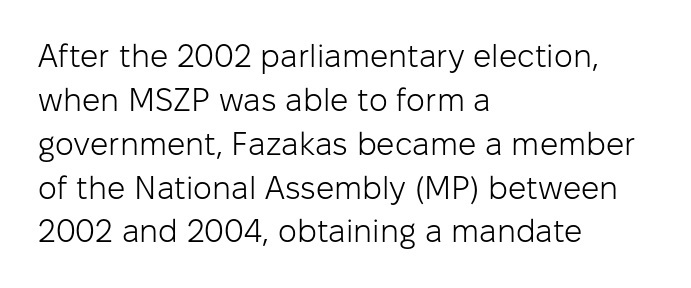
Think of a printed novel: that variable character pitch is what you see here. Characters follow at the spacing the type designer built in. The lettering holds an erect, upright posture throughout. The text was rendered using a sans face with plain stroke endings. The foot of each line stays bare and open. Nothing heavy about these letters — not bold at all.
